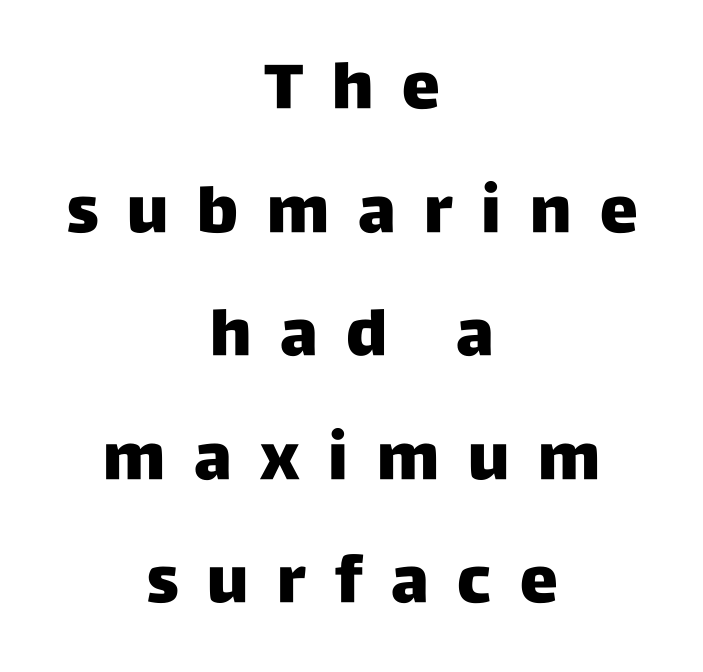
{"serif": "no", "italic": "no", "bold": "yes", "weight": "heavy", "width": "normal", "stroke_contrast": "low", "x_height": "large", "monospaced": "no", "underline": "no", "align": "center", "line_spacing": "loose", "line_spacing_ratio": 1.93, "letter_spacing": "wide", "letter_spacing_em": 0.45, "glyph_px": 64}
